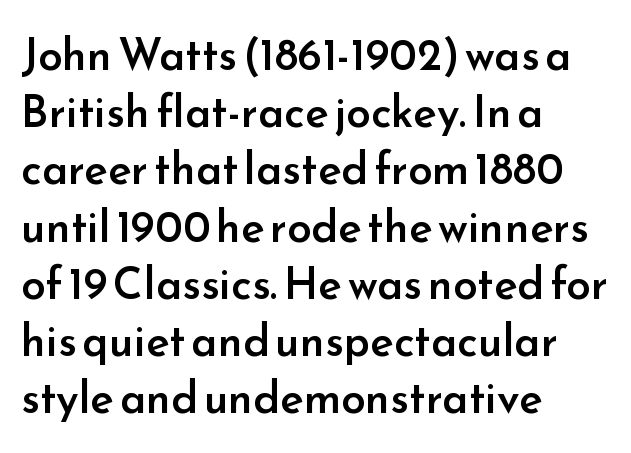
The image shows 44 px semibold sans-serif type, upright; set left-aligned, normal line spacing (1.3x), normal letter spacing, not underlined; low stroke contrast and a small x-height.
